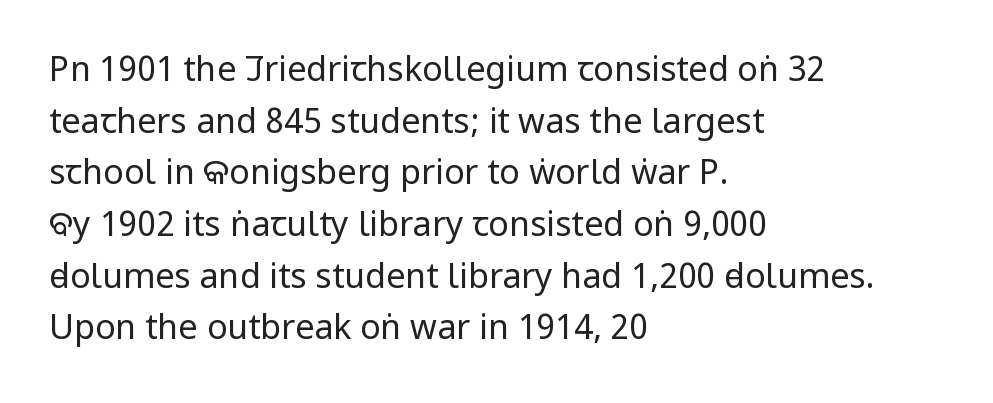
{"serif": "no", "italic": "no", "bold": "no", "weight": "regular", "width": "condensed", "stroke_contrast": "low", "x_height": "large", "monospaced": "no", "underline": "no", "align": "left", "line_spacing": "normal", "line_spacing_ratio": 1.52, "letter_spacing": "normal", "letter_spacing_em": 0.0, "glyph_px": 34}
